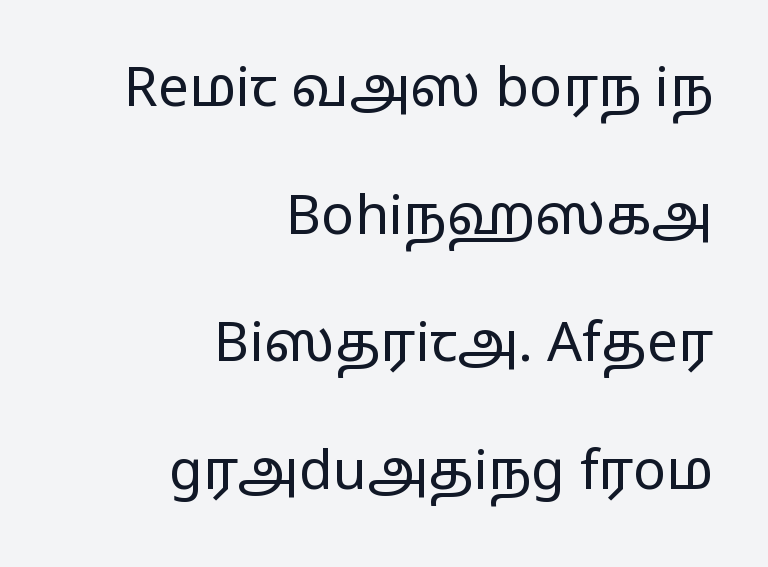
Q: Is the text bold? A: No.
Q: Is the text italic (slanted)? A: No, it is upright.
Q: Is the typeface a serif or a sans-serif typeface? A: Sans-serif.
Q: Is the text underlined? A: No.
Q: How is the paragraph aligned? A: Right-aligned.
Q: Is the spacing between letters normal or unusually wide? A: Normal.
Q: Is the spacing between lines tight, normal or loose? A: Loose.
Q: Width (condensed, normal, or wide)? A: Wide.
Q: Stroke contrast? A: Low.
Q: x-height? A: Medium.
Q: Monospaced? A: No.
